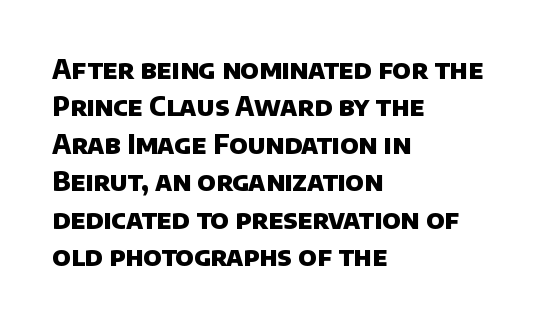
Q: Is the text bold? A: Yes.
Q: Is the text underlined? A: No.
Q: How is the paragraph aligned? A: Left-aligned.
Q: Is the spacing between letters normal or unusually wide? A: Normal.
Q: Is the spacing between lines tight, normal or loose? A: Normal.
